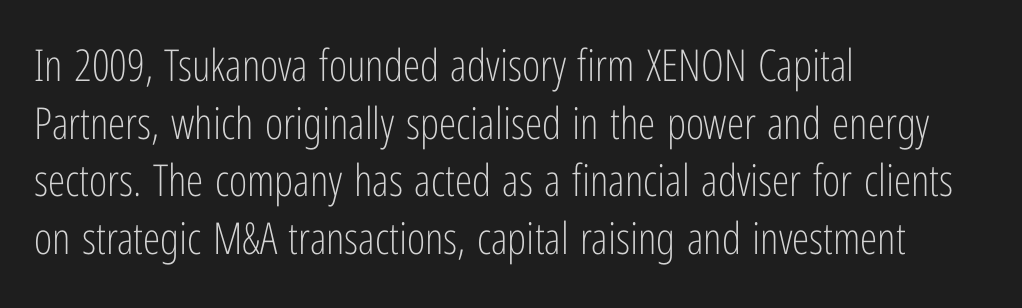
Q: Is the text bold? A: No.
Q: Is the text italic (slanted)? A: No, it is upright.
Q: Is the typeface a serif or a sans-serif typeface? A: Sans-serif.
Q: Is the text underlined? A: No.
Q: How is the paragraph aligned? A: Left-aligned.
Q: Is the spacing between letters normal or unusually wide? A: Normal.
Q: Is the spacing between lines tight, normal or loose? A: Normal.
Q: Width (condensed, normal, or wide)? A: Condensed.
Q: Stroke contrast? A: Low.
Q: x-height? A: Medium.
Q: Monospaced? A: No.
